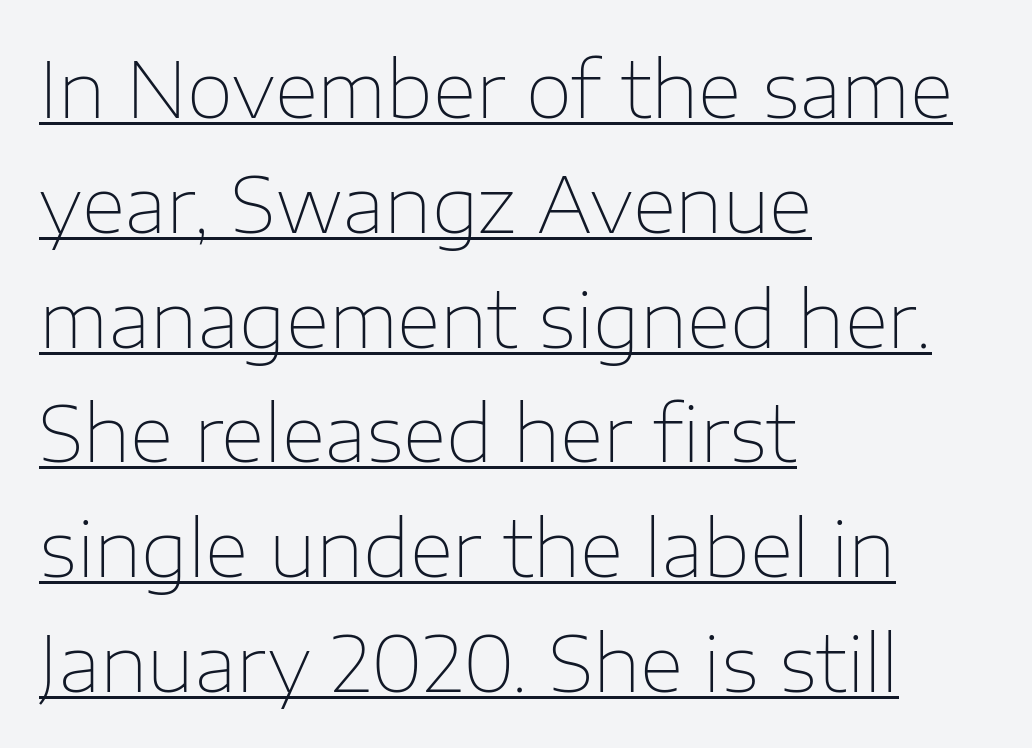
Stems and bowls with no extra thickness — not bold. The rendering shows plain stroke endings on the letterforms — a sans-serif design. The tracking reads as untouched default to a designer's eye. Quick note: not italic, upright. Summary of vertical rhythm: regular, with standard interline spacing. Think of a printed novel: that variable character pitch is what you see here.
